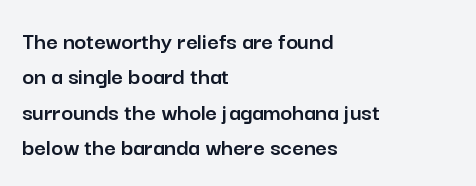
The line texture is even and compact thanks to regular tracking. Glance below the letters and you will spot only blank space. It's the straight-up-and-down kind of type. Each line starts at the same left margin while the right side varies. Reading down the column, the eye jumps a familiar distance to each next line.
